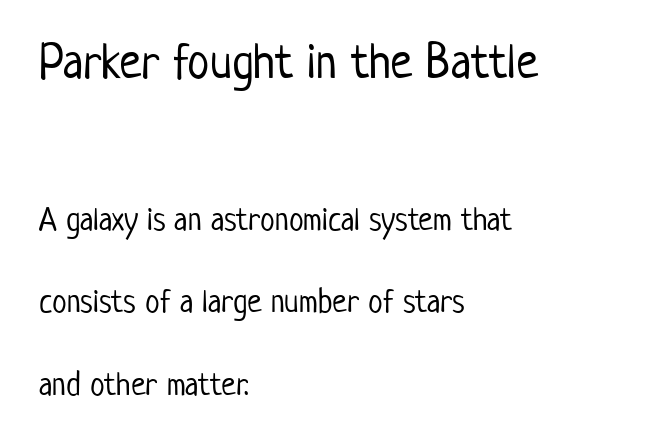
Q: Is the text bold? A: No.
Q: Is the text italic (slanted)? A: No, it is upright.
Q: Is the typeface a serif or a sans-serif typeface? A: Sans-serif.
Q: Is the text underlined? A: No.
Q: How is the paragraph aligned? A: Left-aligned.
Q: Is the spacing between letters normal or unusually wide? A: Normal.
Q: Is the spacing between lines tight, normal or loose? A: Loose.
Q: Which block of text is set in a larger size, the first (top) or the second (bottom)? A: The first (top) one.
Q: Width (condensed, normal, or wide)? A: Condensed.
Q: Stroke contrast? A: Low.
Q: x-height? A: Medium.
Q: Monospaced? A: No.
